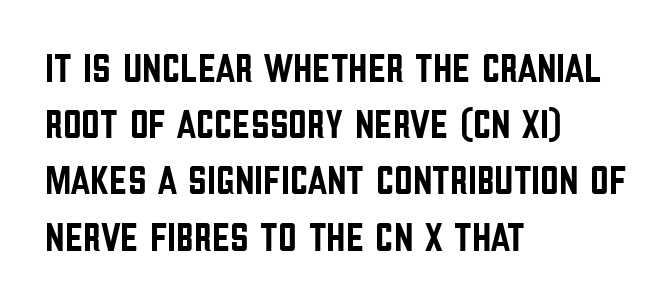
{"serif": "no", "italic": "no", "width": "condensed", "stroke_contrast": "low", "x_height": "large", "monospaced": "no", "underline": "no", "align": "left", "line_spacing": "normal", "line_spacing_ratio": 1.37, "letter_spacing": "normal", "letter_spacing_em": 0.0, "glyph_px": 41}
